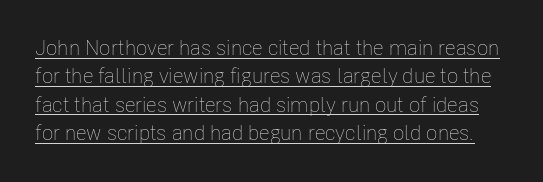
The image shows 21 px text type, upright; set normal line spacing (1.35x), normal letter spacing, underlined.
